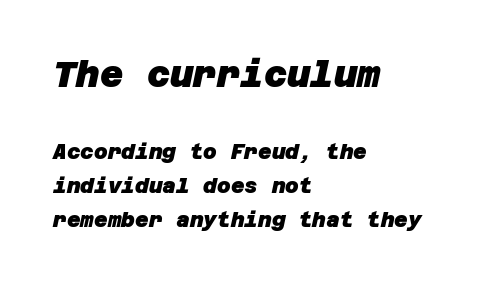
The image shows 36 px heavy sans-serif type; set left-aligned, normal line spacing (1.6x), normal letter spacing, not underlined; the first (top) block is 1.71x larger; low stroke contrast and a large x-height.
